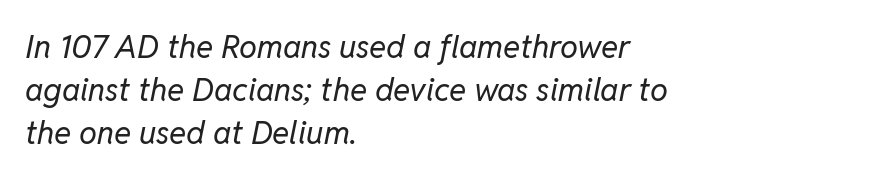
Each new line begins a customary step beneath the previous one. A typesetter would call this proportional, since set widths differ per character. Glance below the letters and you will spot only blank space. This rendering uses left alignment, leaving the right contour irregular.
